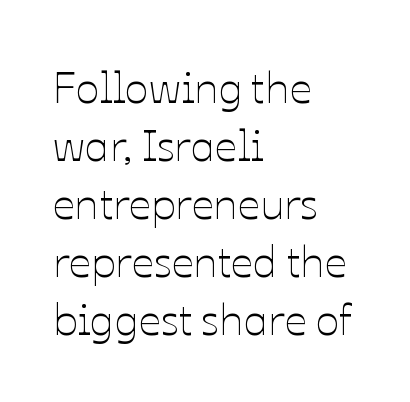
Varying glyph widths throughout — classic text-font behaviour. The strokes are not fattened; the text isn't bold. Honestly, there is no underline to notice here at all. No italicization has been applied; the sample stays upright.
